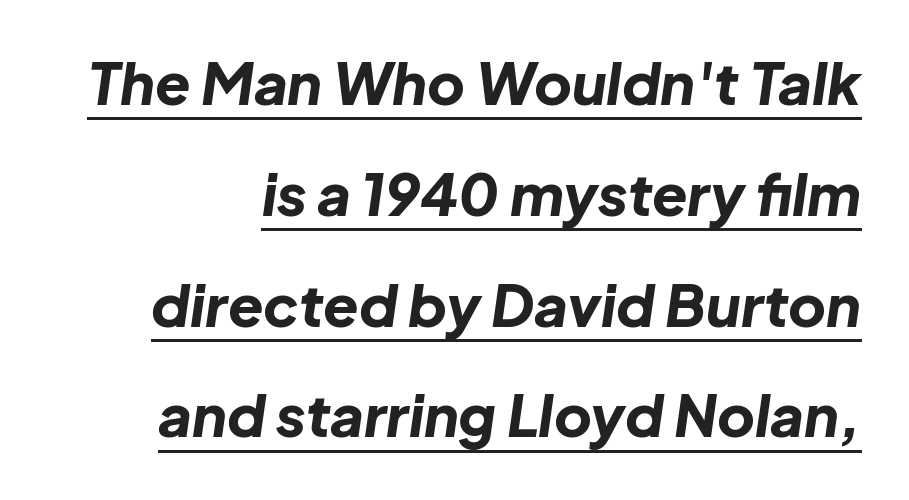
{"italic": "yes", "lean": "right", "slant_degrees": 8, "bold": "yes", "weight": "bold", "width": "normal", "stroke_contrast": "low", "x_height": "medium", "monospaced": "no", "underline": "yes", "line_spacing": "loose", "line_spacing_ratio": 1.91, "letter_spacing": "normal", "letter_spacing_em": 0.0, "glyph_px": 58}
